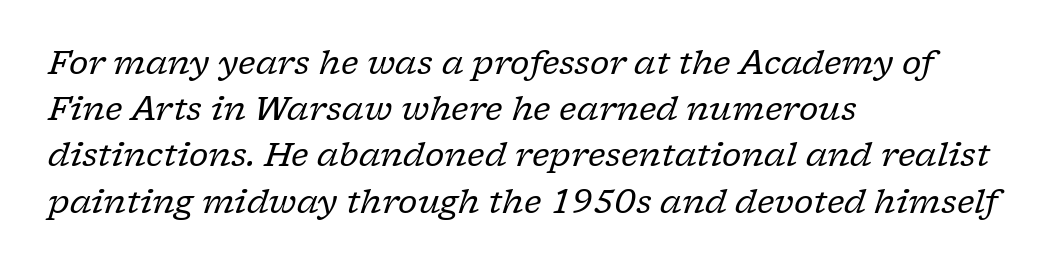
Q: Is the text bold? A: No.
Q: Is the text italic (slanted)? A: Yes, it leans right by about 17 degrees.
Q: Is the typeface a serif or a sans-serif typeface? A: Serif.
Q: Is the text underlined? A: No.
Q: How is the paragraph aligned? A: Left-aligned.
Q: Is the spacing between letters normal or unusually wide? A: Normal.
Q: Is the spacing between lines tight, normal or loose? A: Normal.
Q: Width (condensed, normal, or wide)? A: Normal.
Q: Stroke contrast? A: Low.
Q: x-height? A: Medium.
Q: Monospaced? A: No.
